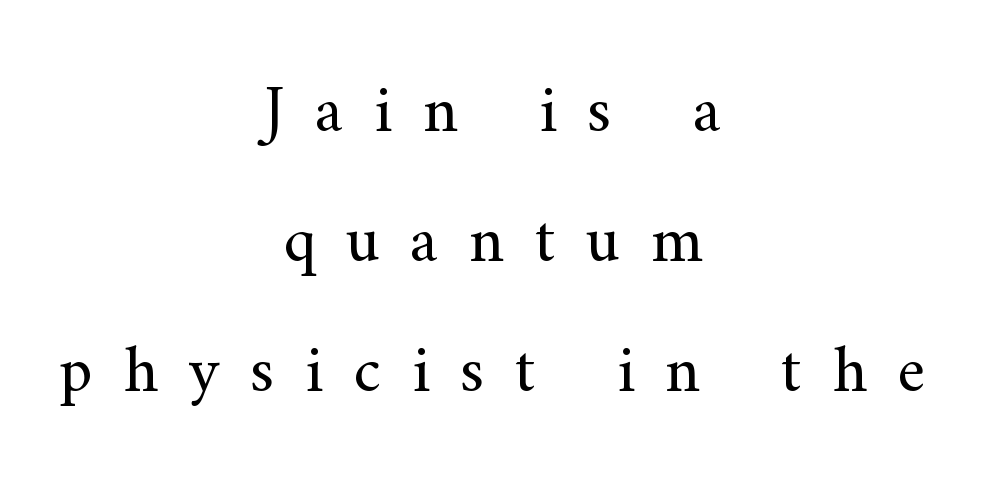
The image shows 67 px regular-weight serif type, upright; set centered, loose line spacing (1.94x), unusually wide letter spacing (+0.46 em), not underlined; medium stroke contrast and a small x-height.
